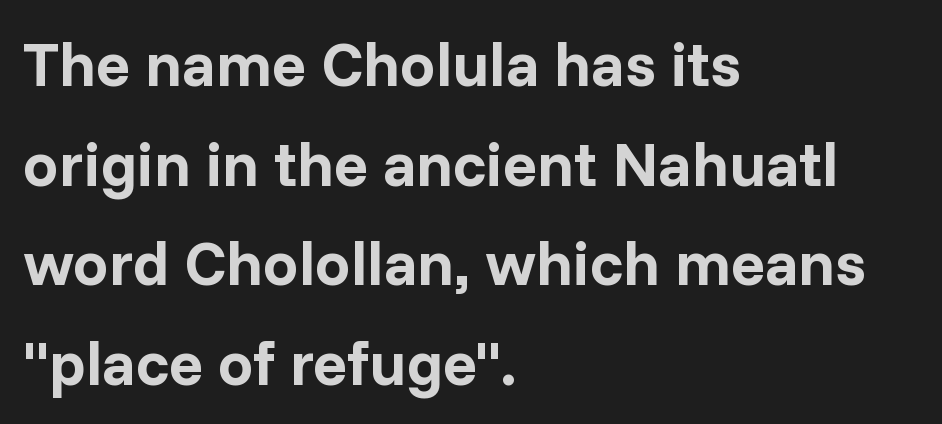
The image shows 63 px bold sans-serif type, upright; set left-aligned, normal line spacing (1.58x), normal letter spacing, not underlined; low stroke contrast and a medium x-height.
